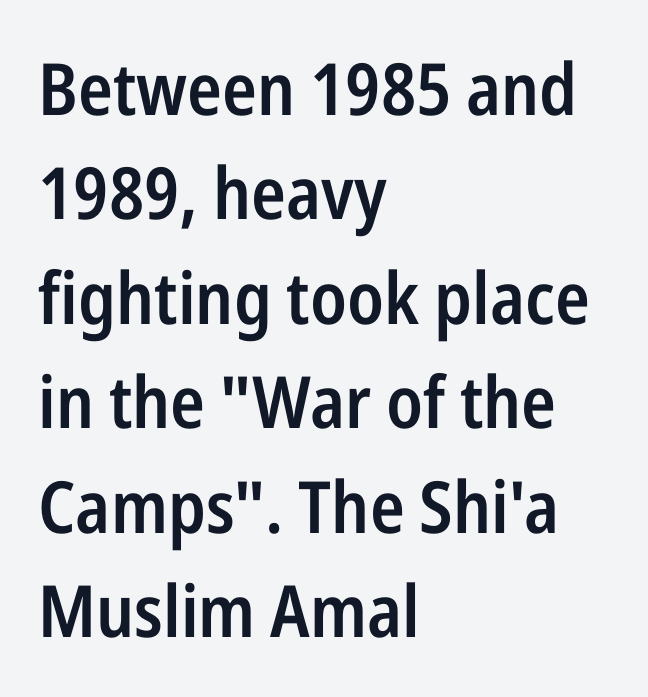
The image shows 72 px semibold, condensed sans-serif type, upright; set left-aligned, normal line spacing (1.45x), normal letter spacing, not underlined; low stroke contrast and a medium x-height.
